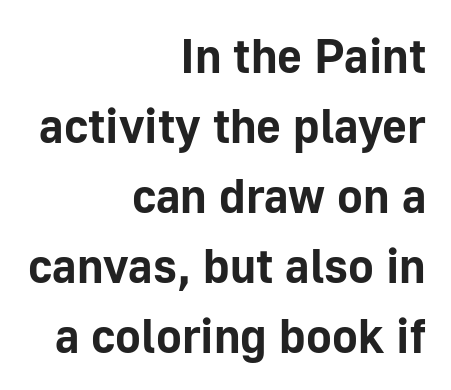
The image shows 48 px bold sans-serif type, upright; set right-aligned, normal line spacing (1.46x), normal letter spacing, not underlined; low stroke contrast and a medium x-height.
